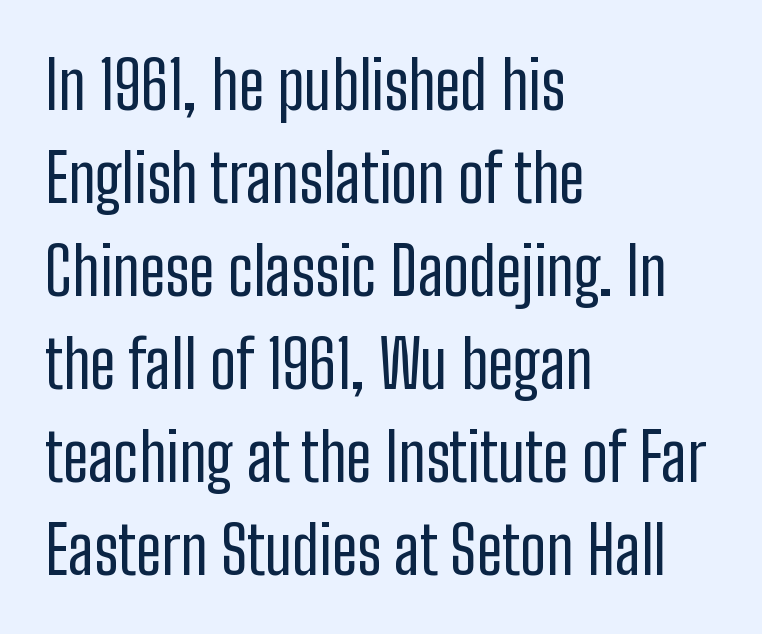
{"serif": "no", "italic": "no", "bold": "no", "weight": "regular", "width": "condensed", "stroke_contrast": "low", "x_height": "medium", "monospaced": "no", "underline": "no", "align": "left", "line_spacing": "normal", "line_spacing_ratio": 1.43, "letter_spacing": "normal", "letter_spacing_em": 0.0, "glyph_px": 65}
